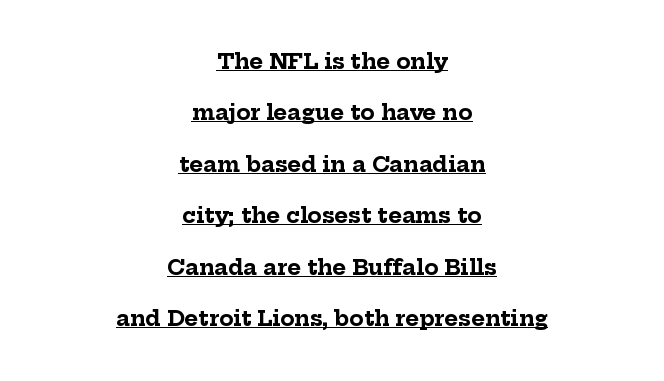
Typographic density is high because the face is bold. Compared with undecorated copy, this sample adds a rule below the words. Posture: straight, roman, zero tilt. Vertically, the passage feels expansive, rows floating well apart. The horizontal fit of the characters is conventional and even.
